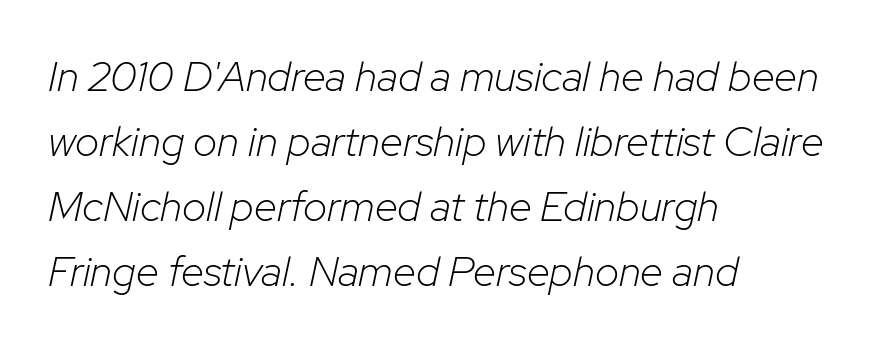
Q: Is the text bold? A: No.
Q: Is the text italic (slanted)? A: Yes, it leans right by about 12 degrees.
Q: Is the text underlined? A: No.
Q: How is the paragraph aligned? A: Left-aligned.
Q: Is the spacing between letters normal or unusually wide? A: Normal.
Q: Is the spacing between lines tight, normal or loose? A: Normal.
Q: Width (condensed, normal, or wide)? A: Normal.
Q: Stroke contrast? A: Low.
Q: x-height? A: Medium.
Q: Monospaced? A: No.
